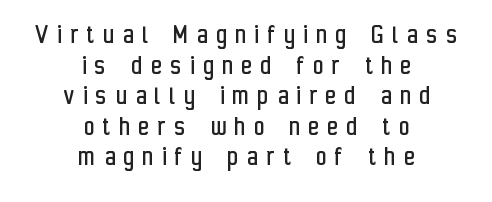
Q: Is the text bold? A: No.
Q: Is the text italic (slanted)? A: No, it is upright.
Q: Is the typeface a serif or a sans-serif typeface? A: Sans-serif.
Q: Is the text underlined? A: No.
Q: How is the paragraph aligned? A: Centered.
Q: Is the spacing between letters normal or unusually wide? A: Unusually wide.
Q: Is the spacing between lines tight, normal or loose? A: Tight.
Q: Width (condensed, normal, or wide)? A: Condensed.
Q: Stroke contrast? A: Low.
Q: x-height? A: Medium.
Q: Monospaced? A: No.
